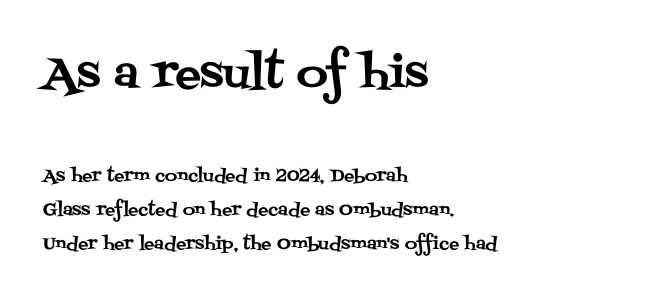
{"serif": "yes", "italic": "no", "width": "normal", "stroke_contrast": "medium", "x_height": "large", "monospaced": "no", "underline": "no", "align": "left", "line_spacing": "loose", "line_spacing_ratio": 1.99, "letter_spacing": "normal", "letter_spacing_em": 0.0, "larger_block": "first", "size_ratio": 2.53, "glyph_px": 43}
